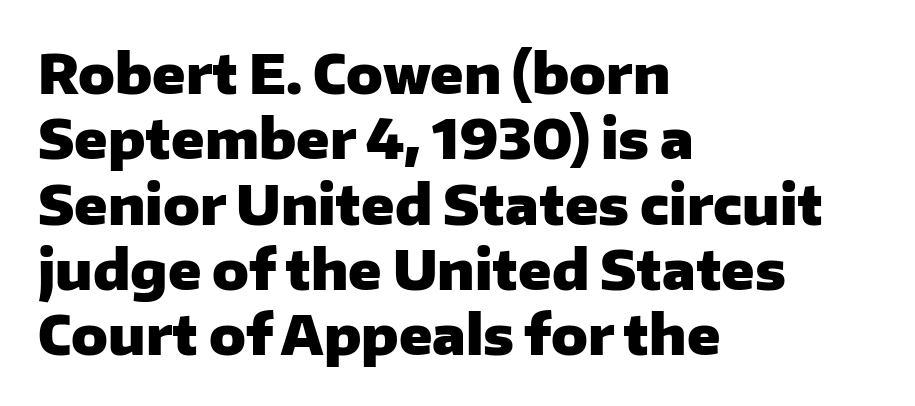
The space beneath each line is pristine and unruled. One-word summary of the alignment: left. Grotesque or geometric, the face here clearly has no serifs. Unlike italic type, these characters show no tilt at all. Does the weight exceed regular? Yes, all the way to bold.
